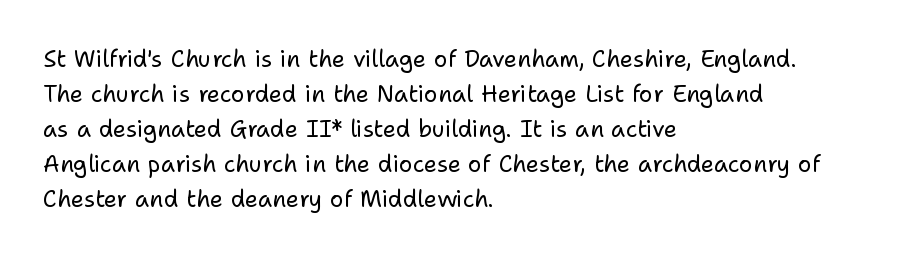
The image shows 23 px text type, upright; set left-aligned, normal line spacing (1.52x), normal letter spacing, not underlined.
